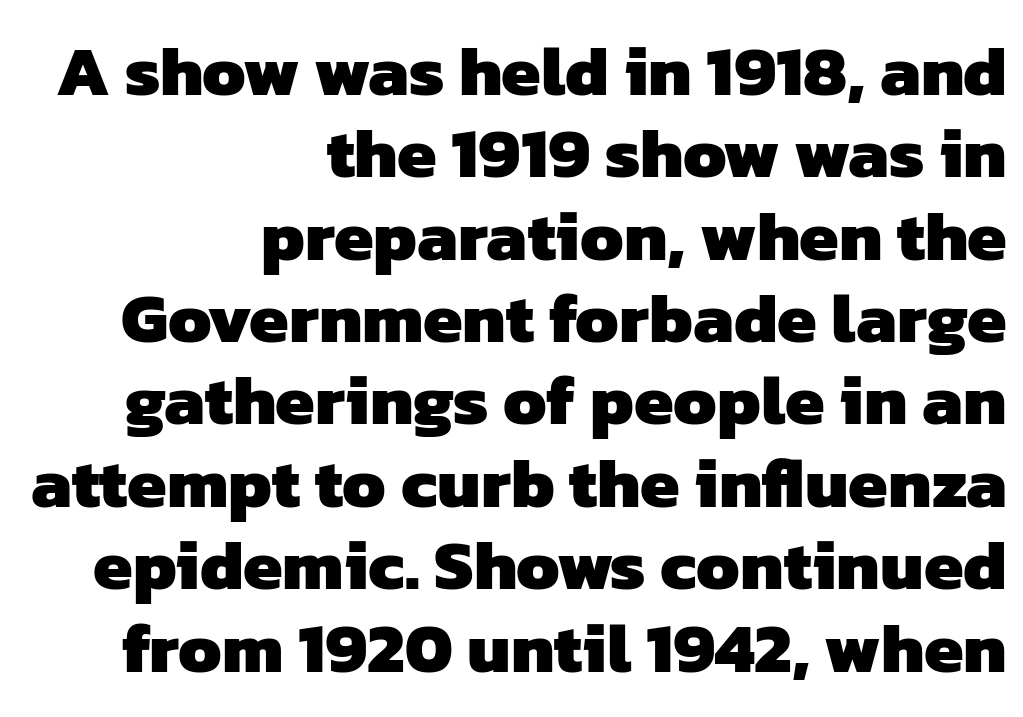
Does extra space separate the letters? No, they use regular spacing. In CSS terms this would be text-align: right. Typographically, this falls in the sans-serif category. Do the characters align in a grid? No, the font is proportional.
